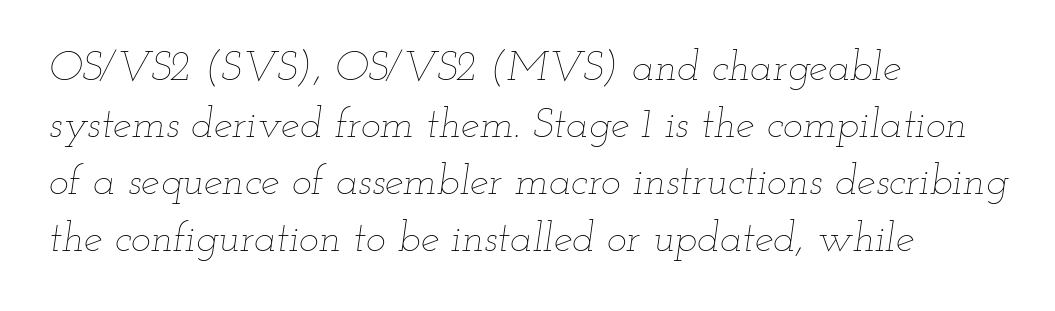
Q: Is the text bold? A: No.
Q: Is the text italic (slanted)? A: Yes, it leans right by about 12 degrees.
Q: Is the text underlined? A: No.
Q: How is the paragraph aligned? A: Left-aligned.
Q: Is the spacing between letters normal or unusually wide? A: Normal.
Q: Is the spacing between lines tight, normal or loose? A: Normal.
Q: Width (condensed, normal, or wide)? A: Wide.
Q: Stroke contrast? A: Low.
Q: x-height? A: Small.
Q: Monospaced? A: No.
